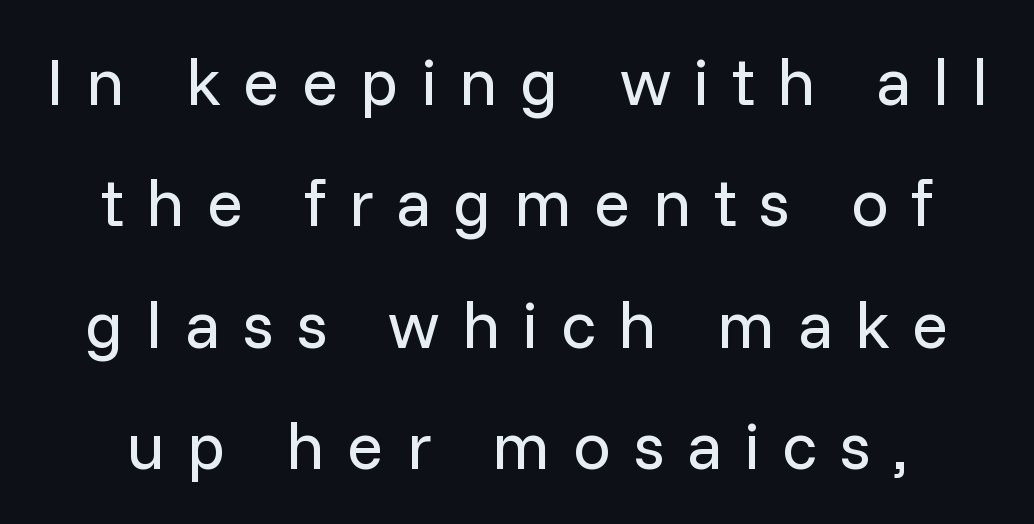
Q: Is the text bold? A: No.
Q: Is the text italic (slanted)? A: No, it is upright.
Q: Is the typeface a serif or a sans-serif typeface? A: Sans-serif.
Q: Is the text underlined? A: No.
Q: Is the spacing between letters normal or unusually wide? A: Unusually wide.
Q: Width (condensed, normal, or wide)? A: Normal.
Q: Stroke contrast? A: Low.
Q: x-height? A: Medium.
Q: Monospaced? A: No.
